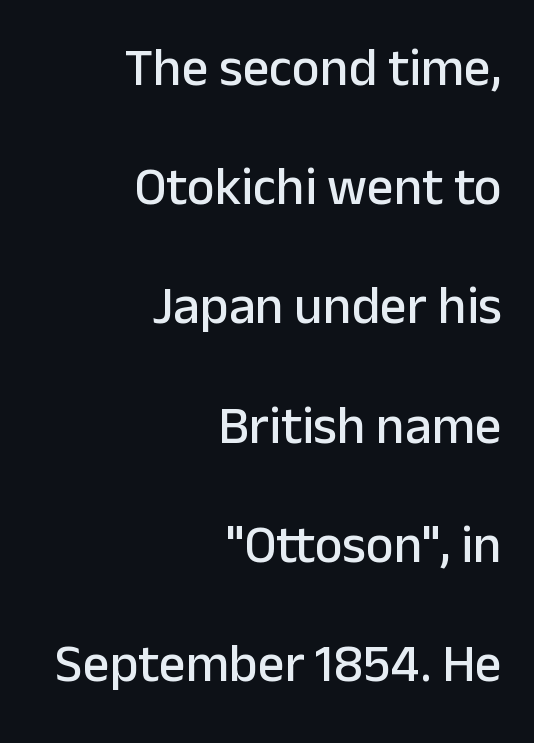
{"serif": "no", "italic": "no", "width": "normal", "stroke_contrast": "low", "x_height": "medium", "monospaced": "no", "underline": "no", "align": "right", "line_spacing": "loose", "line_spacing_ratio": 2.25, "letter_spacing": "normal", "letter_spacing_em": 0.0, "glyph_px": 53}
